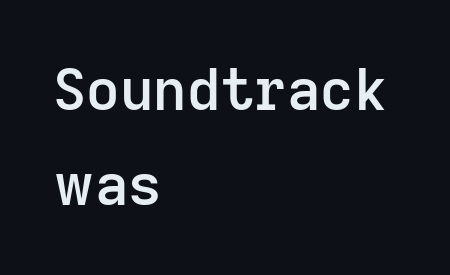
The image shows 58 px semibold sans-serif type, upright; set left-aligned, normal line spacing (1.64x), normal letter spacing, not underlined; low stroke contrast and a medium x-height.
